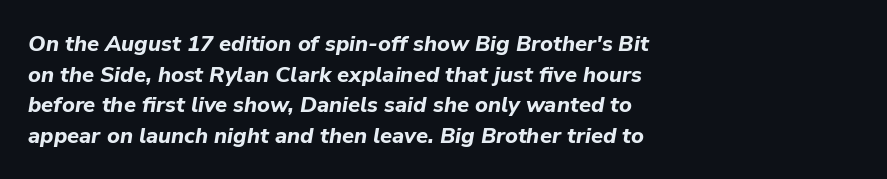
Leading: standard. Nothing unusual about the tracking: characters are spaced as the font intends. Horizontal alignment here is leftward, the default for most running prose. Nobody drew a line under any word here. The rendering uses a bold face; every stroke is thick and dark. You can tell it's italic because the verticals aren't actually vertical.
